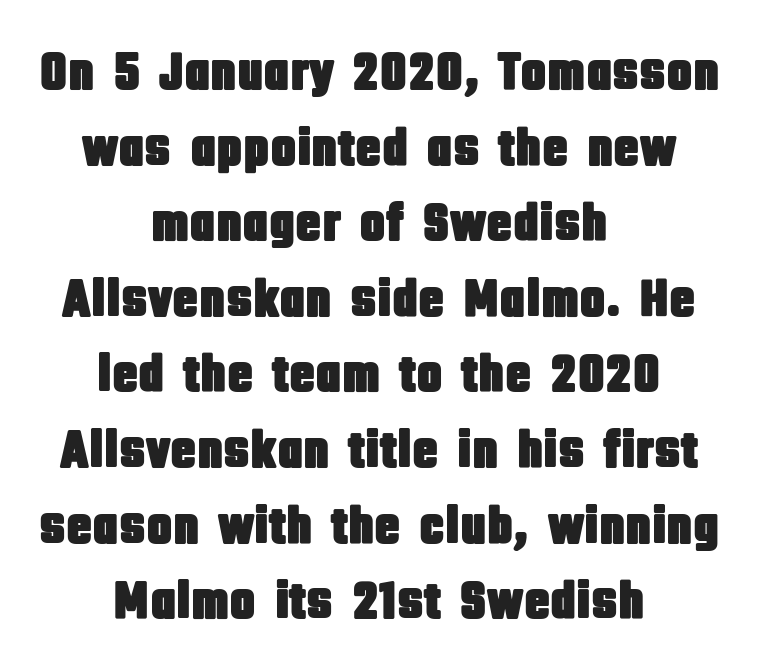
{"serif": "no", "italic": "no", "width": "condensed", "stroke_contrast": "low", "x_height": "large", "monospaced": "no", "underline": "no", "align": "center", "line_spacing": "normal", "line_spacing_ratio": 1.4, "letter_spacing": "normal", "letter_spacing_em": 0.0, "glyph_px": 54}
